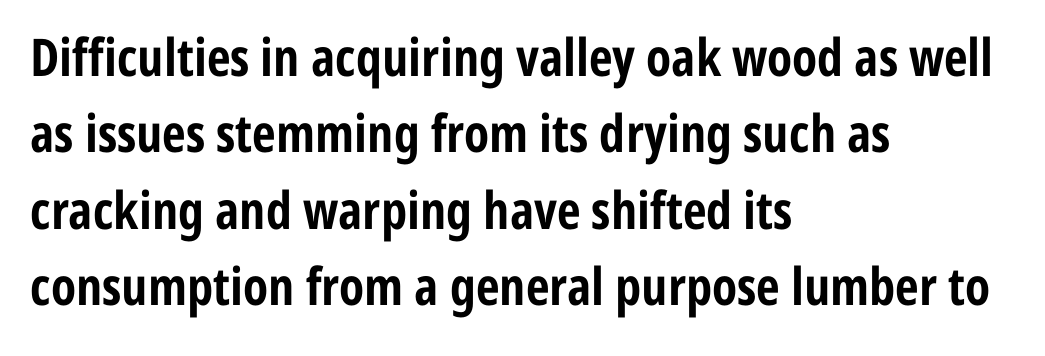
Unmarked baselines from the first word to the last. Are there feet on the stems? There aren't — it's a sans. Designer's note — italics off, roman on. The letterforms sit shoulder to shoulder at normal distance. One glance says typical: line gaps are just what's usual.
